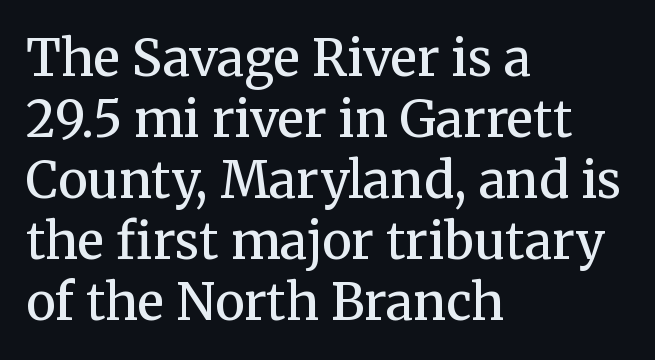
Is there any slant? The stems are plumb. Notice how the passage keeps a crisp vertical edge on the left only. The type family on display is of the serif kind. No extra tracking has been applied to these lines. Beneath every word, the page is bare.
